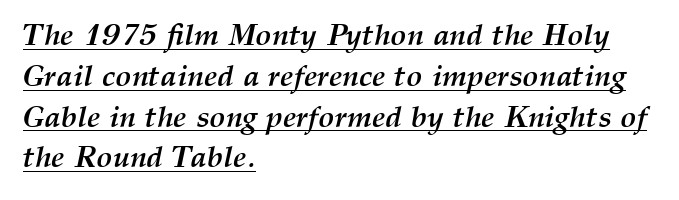
The image shows 30 px semibold type, italic (leaning right); set left-aligned, normal line spacing (1.36x), normal letter spacing, underlined; medium stroke contrast and a medium x-height.
